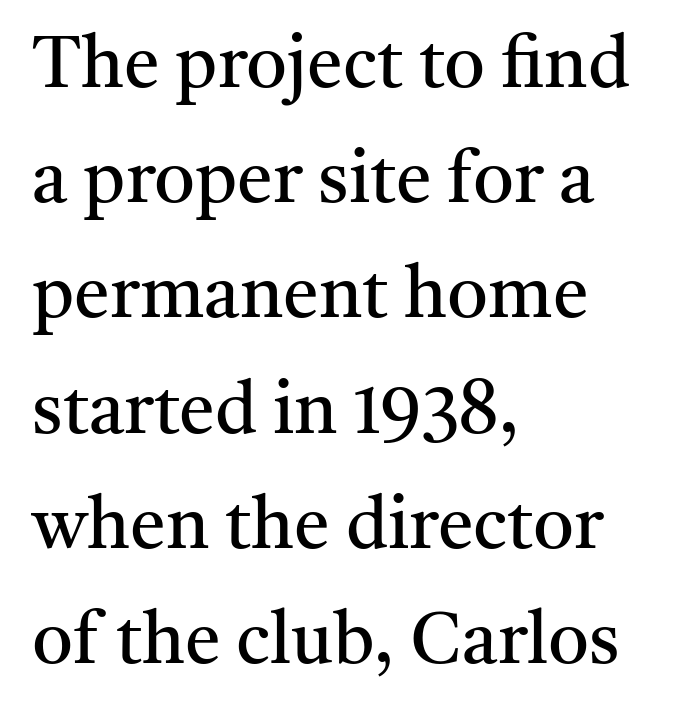
{"serif": "yes", "italic": "no", "bold": "no", "weight": "regular", "width": "normal", "stroke_contrast": "medium", "x_height": "medium", "monospaced": "no", "underline": "no", "align": "left", "line_spacing": "normal", "line_spacing_ratio": 1.6, "letter_spacing": "normal", "letter_spacing_em": 0.0, "glyph_px": 72}
